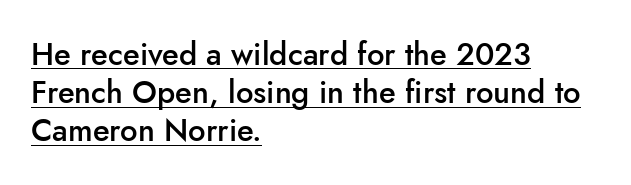
The image shows 31 px semibold sans-serif type, upright; set left-aligned, line spacing 1.23x, normal letter spacing, underlined; low stroke contrast and a small x-height.
